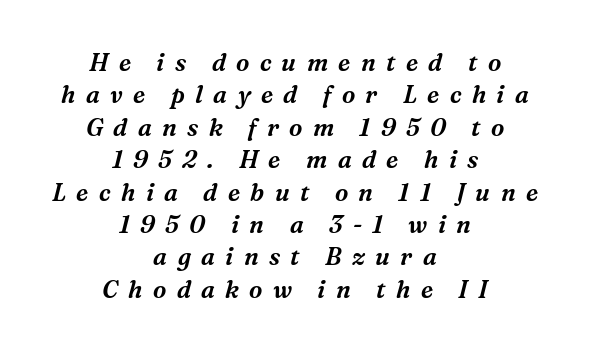
Q: Is the text italic (slanted)? A: Yes, it leans right by about 16 degrees.
Q: Is the text underlined? A: No.
Q: How is the paragraph aligned? A: Centered.
Q: Is the spacing between letters normal or unusually wide? A: Unusually wide.
Q: Is the spacing between lines tight, normal or loose? A: Normal.
